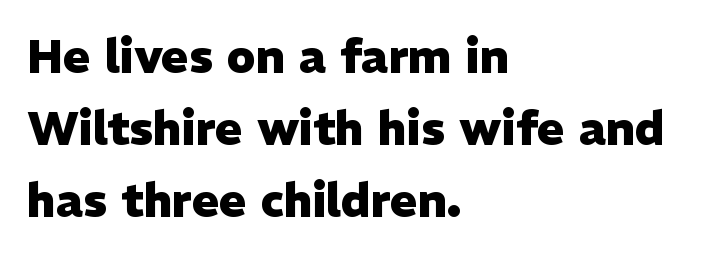
Q: Is the text bold? A: Yes.
Q: Is the text italic (slanted)? A: No, it is upright.
Q: Is the typeface a serif or a sans-serif typeface? A: Sans-serif.
Q: Is the text underlined? A: No.
Q: How is the paragraph aligned? A: Left-aligned.
Q: Is the spacing between letters normal or unusually wide? A: Normal.
Q: Is the spacing between lines tight, normal or loose? A: Normal.
Q: Width (condensed, normal, or wide)? A: Normal.
Q: Stroke contrast? A: Low.
Q: x-height? A: Medium.
Q: Monospaced? A: No.
